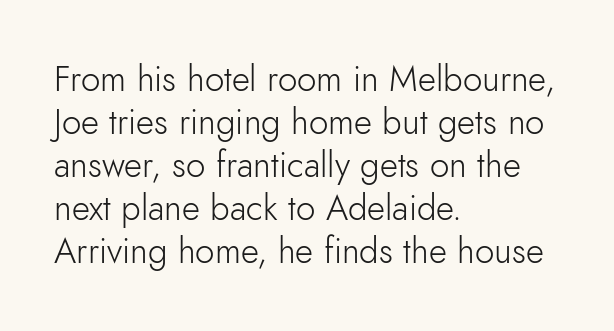
{"serif": "no", "italic": "no", "bold": "no", "weight": "light", "width": "normal", "stroke_contrast": "low", "x_height": "small", "monospaced": "no", "underline": "no", "align": "left", "line_spacing_ratio": 1.23, "letter_spacing": "normal", "letter_spacing_em": 0.0, "glyph_px": 35}
